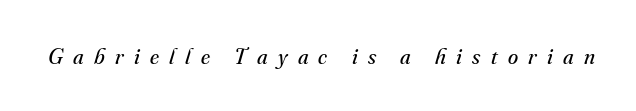
The whole block is typeset with a tilt. Display-style spreading of the glyphs; the letterfit is very open. The space beneath each line is pristine and unruled. No chunkiness to these letters — they're not bold.
